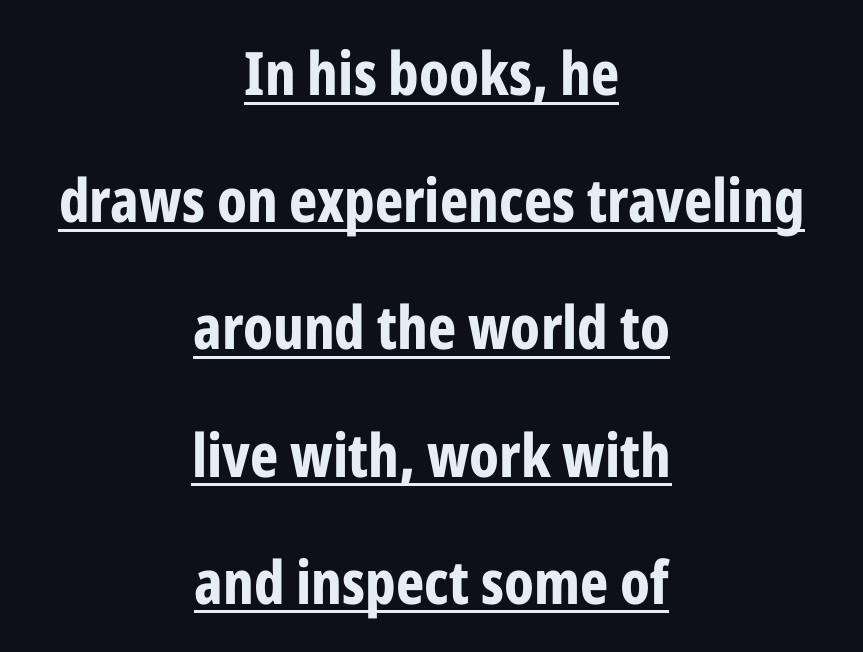
{"serif": "no", "italic": "no", "bold": "yes", "weight": "bold", "width": "condensed", "stroke_contrast": "low", "x_height": "medium", "monospaced": "no", "underline": "yes", "align": "center", "line_spacing": "loose", "line_spacing_ratio": 2.12, "letter_spacing": "normal", "letter_spacing_em": 0.0, "glyph_px": 60}
